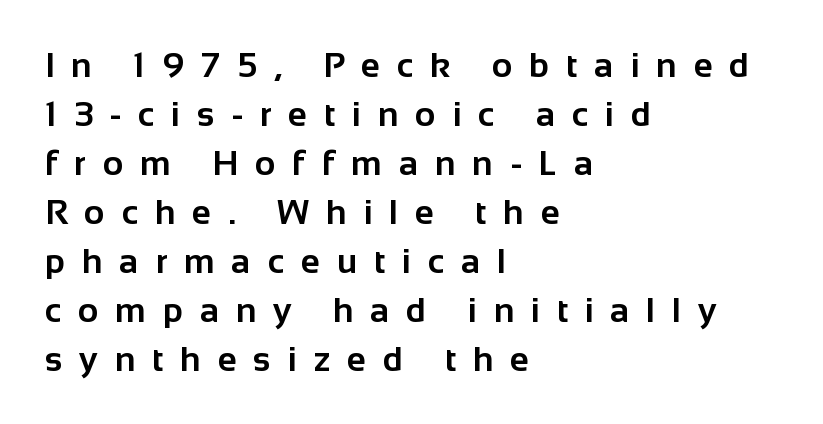
Q: Is the text bold? A: Yes.
Q: Is the text italic (slanted)? A: No, it is upright.
Q: Is the typeface a serif or a sans-serif typeface? A: Sans-serif.
Q: Is the text underlined? A: No.
Q: How is the paragraph aligned? A: Left-aligned.
Q: Is the spacing between letters normal or unusually wide? A: Unusually wide.
Q: Is the spacing between lines tight, normal or loose? A: Normal.
Q: Width (condensed, normal, or wide)? A: Normal.
Q: Stroke contrast? A: Low.
Q: x-height? A: Medium.
Q: Monospaced? A: No.
